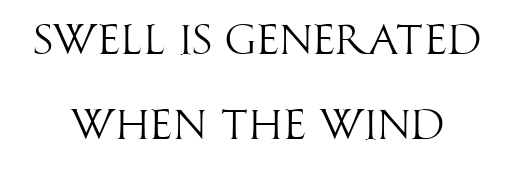
Q: Is the text bold? A: No.
Q: Is the text italic (slanted)? A: No, it is upright.
Q: Is the typeface a serif or a sans-serif typeface? A: Sans-serif.
Q: Is the text underlined? A: No.
Q: Is the spacing between letters normal or unusually wide? A: Normal.
Q: Is the spacing between lines tight, normal or loose? A: Loose.
Q: Width (condensed, normal, or wide)? A: Condensed.
Q: Stroke contrast? A: High.
Q: x-height? A: Large.
Q: Monospaced? A: No.
